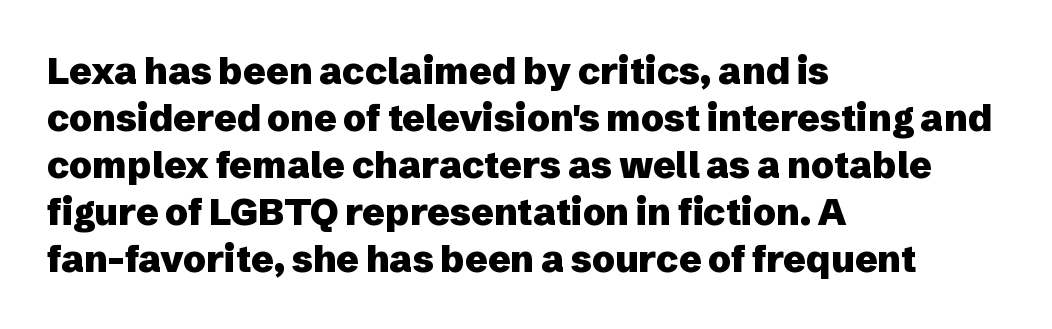
The image shows 37 px heavy sans-serif type, upright; set left-aligned, normal line spacing (1.27x), normal letter spacing, not underlined; low stroke contrast and a medium x-height.
